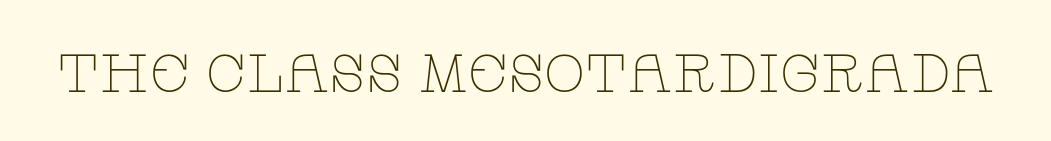
{"serif": "yes", "italic": "no", "bold": "no", "weight": "thin", "width": "wide", "stroke_contrast": "low", "x_height": "large", "monospaced": "no", "underline": "no", "letter_spacing": "normal", "letter_spacing_em": 0.0, "glyph_px": 54}
